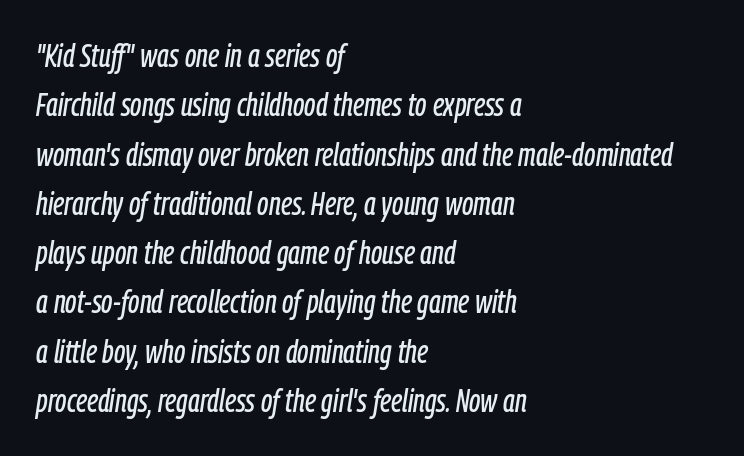
{"italic": "yes", "lean": "right", "slant_degrees": 9, "width": "condensed", "stroke_contrast": "low", "x_height": "medium", "monospaced": "no", "underline": "no", "align": "left", "line_spacing": "normal", "line_spacing_ratio": 1.54, "letter_spacing": "normal", "letter_spacing_em": 0.0, "glyph_px": 32}
